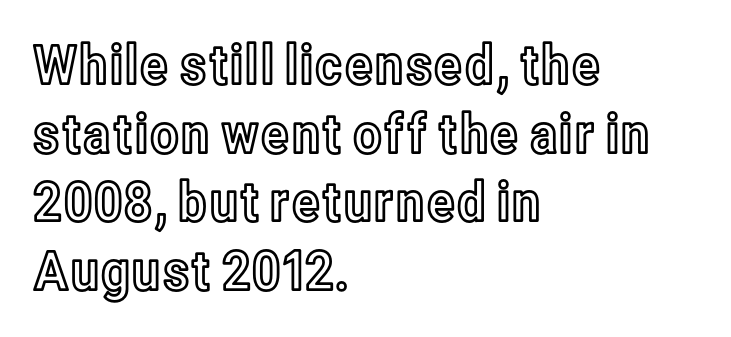
Q: Is the text italic (slanted)? A: No, it is upright.
Q: Is the text underlined? A: No.
Q: How is the paragraph aligned? A: Left-aligned.
Q: Is the spacing between letters normal or unusually wide? A: Normal.
Q: Is the spacing between lines tight, normal or loose? A: Normal.
Q: Width (condensed, normal, or wide)? A: Condensed.
Q: x-height? A: Medium.
Q: Monospaced? A: No.
